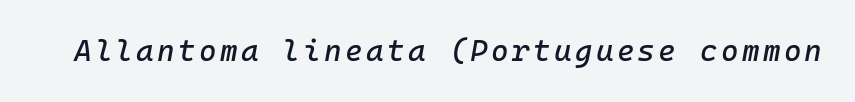
The image shows 30 px text type, italic (leaning right), monospaced; set not underlined; low stroke contrast and a medium x-height.
